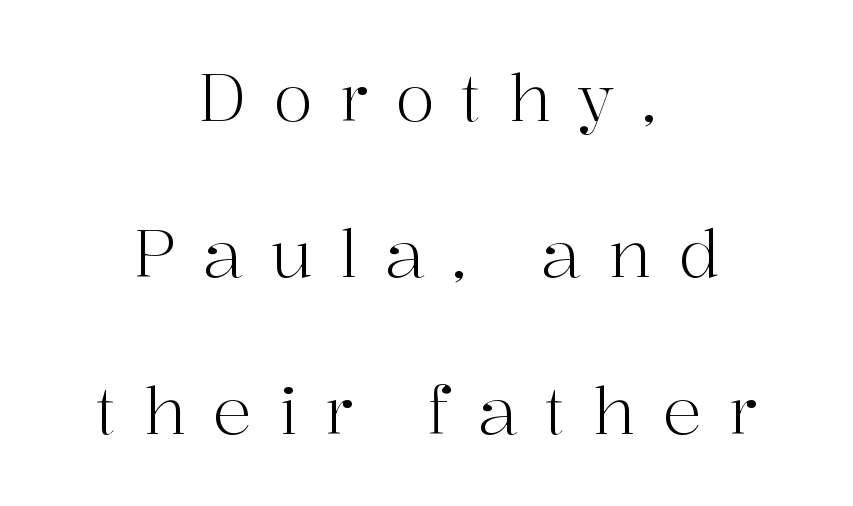
The image shows 66 px light serif type, upright; set centered, loose line spacing (2.37x), unusually wide letter spacing (+0.4 em), not underlined; high stroke contrast and a medium x-height.
